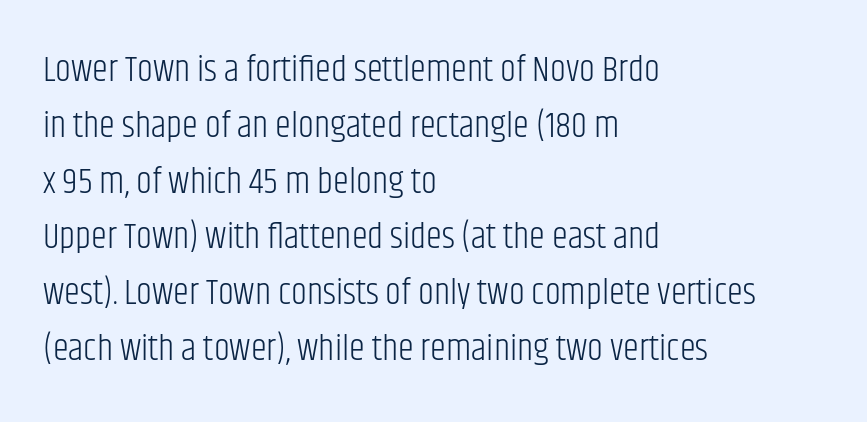
The image shows 36 px light, condensed sans-serif type, upright; set left-aligned, normal line spacing (1.55x), normal letter spacing, not underlined; low stroke contrast and a large x-height.
